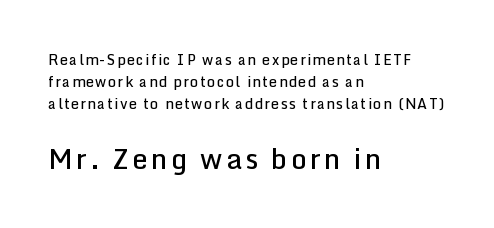
{"serif": "no", "italic": "no", "bold": "semi", "weight": "semibold", "width": "normal", "stroke_contrast": "low", "x_height": "medium", "monospaced": "no", "underline": "no", "align": "left", "line_spacing": "normal", "line_spacing_ratio": 1.56, "larger_block": "second", "size_ratio": 2.0, "glyph_px": 28}
